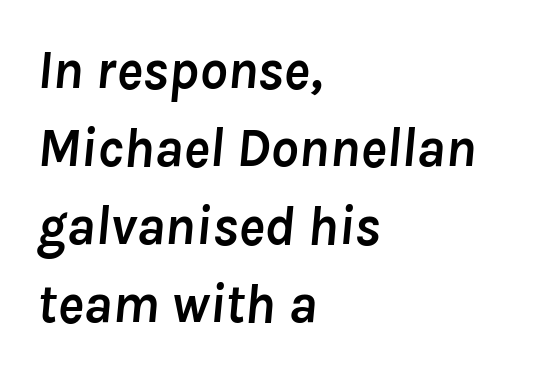
Q: Is the text bold? A: Yes.
Q: Is the text italic (slanted)? A: Yes, it leans right by about 8 degrees.
Q: Is the text underlined? A: No.
Q: How is the paragraph aligned? A: Left-aligned.
Q: Is the spacing between letters normal or unusually wide? A: Normal.
Q: Is the spacing between lines tight, normal or loose? A: Normal.
Q: Width (condensed, normal, or wide)? A: Normal.
Q: Stroke contrast? A: Low.
Q: x-height? A: Medium.
Q: Monospaced? A: No.
